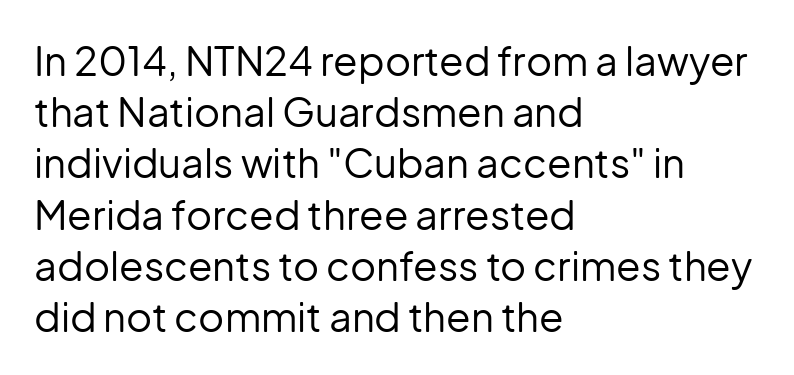
{"serif": "no", "italic": "no", "bold": "no", "weight": "regular", "width": "normal", "stroke_contrast": "low", "x_height": "medium", "monospaced": "no", "underline": "no", "align": "left", "line_spacing": "normal", "line_spacing_ratio": 1.28, "letter_spacing": "normal", "letter_spacing_em": 0.0, "glyph_px": 40}
